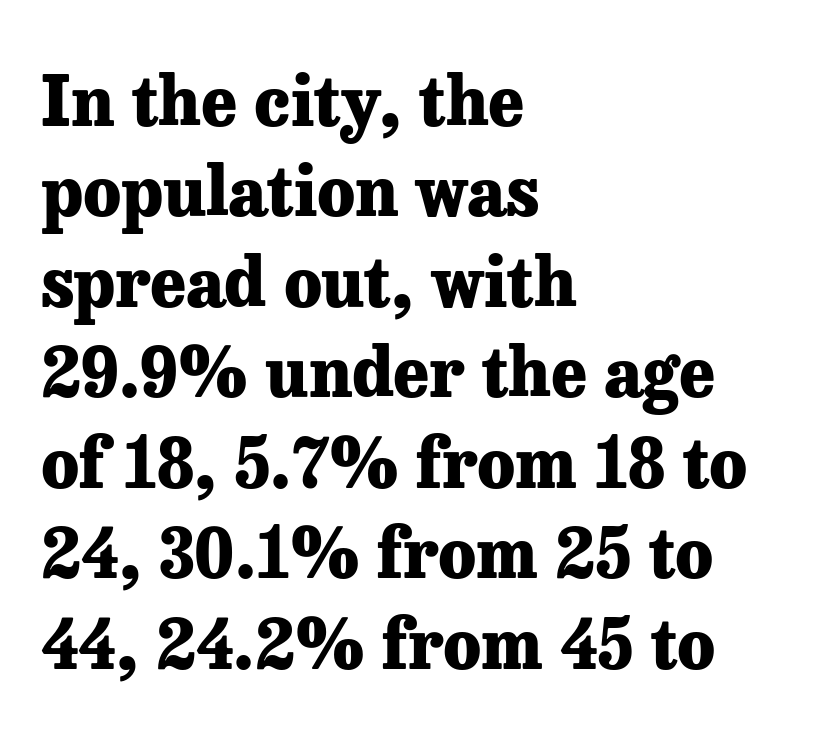
The image shows 68 px heavy serif type, upright; set left-aligned, normal line spacing (1.33x), normal letter spacing, not underlined; low stroke contrast and a medium x-height.
